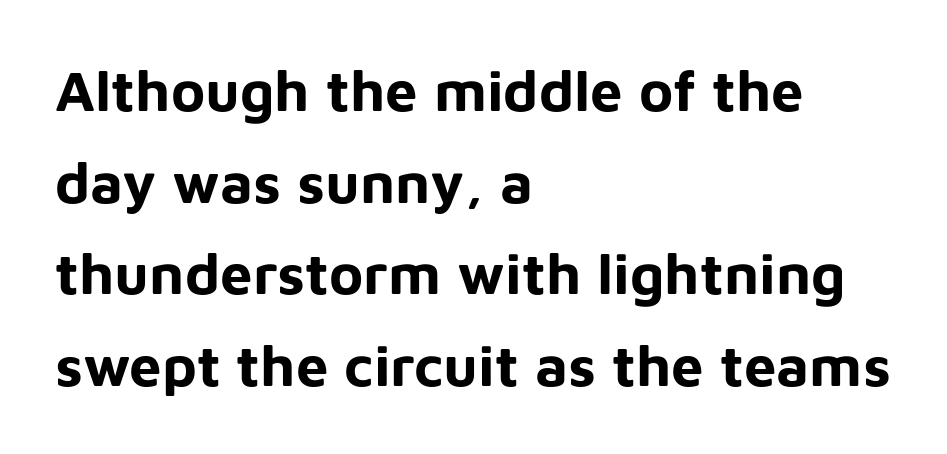
The image shows 58 px bold sans-serif type, upright; set left-aligned, normal line spacing (1.58x), normal letter spacing, not underlined; low stroke contrast and a medium x-height.
